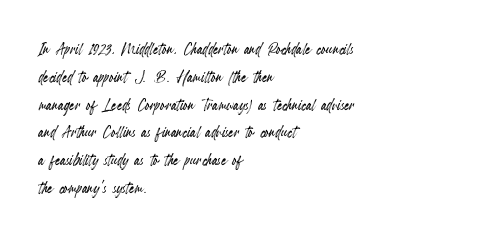
The image shows 20 px text type; set left-aligned, normal line spacing (1.39x), normal letter spacing, not underlined.
